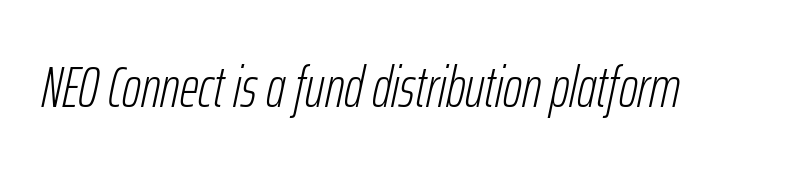
Q: Is the text bold? A: No.
Q: Is the text italic (slanted)? A: Yes, it leans right by about 12 degrees.
Q: Is the text underlined? A: No.
Q: Is the spacing between letters normal or unusually wide? A: Normal.
Q: Width (condensed, normal, or wide)? A: Condensed.
Q: Stroke contrast? A: Low.
Q: x-height? A: Medium.
Q: Monospaced? A: No.
